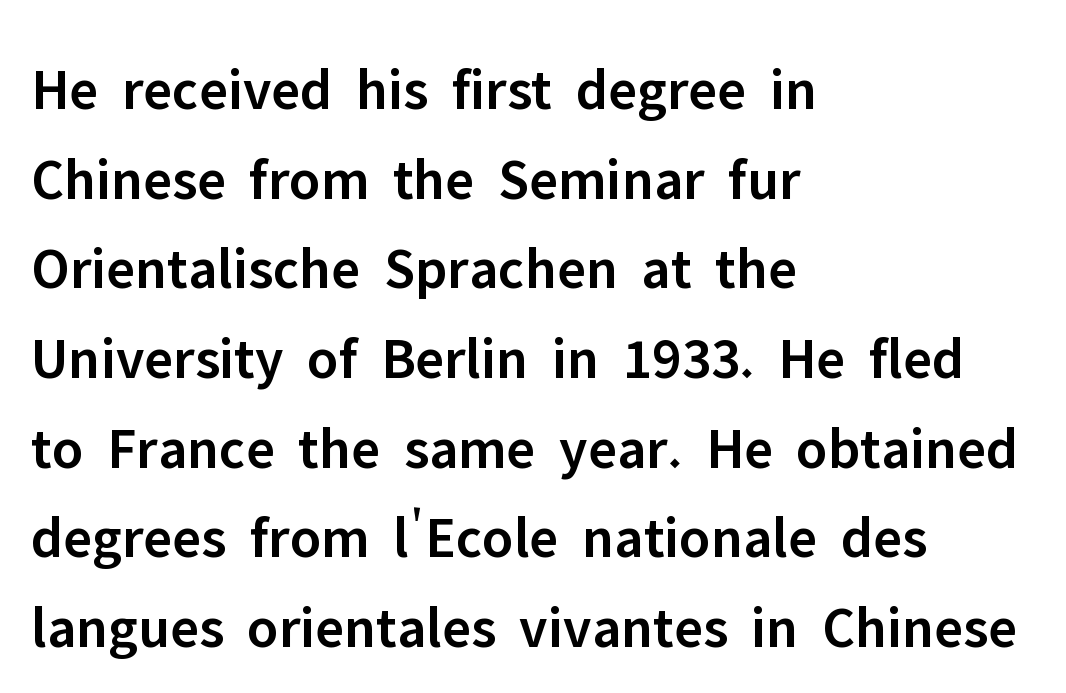
{"serif": "no", "italic": "no", "bold": "semi", "weight": "semibold", "width": "normal", "stroke_contrast": "low", "x_height": "medium", "monospaced": "no", "underline": "no", "align": "left", "line_spacing": "normal", "line_spacing_ratio": 1.52, "letter_spacing": "normal", "letter_spacing_em": 0.0, "glyph_px": 59}
